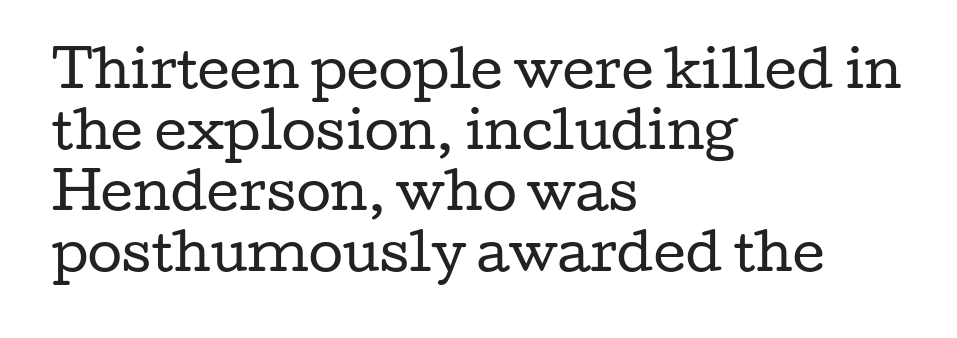
Q: Is the text bold? A: No.
Q: Is the text italic (slanted)? A: No, it is upright.
Q: Is the typeface a serif or a sans-serif typeface? A: Serif.
Q: Is the text underlined? A: No.
Q: How is the paragraph aligned? A: Left-aligned.
Q: Is the spacing between letters normal or unusually wide? A: Normal.
Q: Width (condensed, normal, or wide)? A: Wide.
Q: Stroke contrast? A: Low.
Q: x-height? A: Medium.
Q: Monospaced? A: No.
